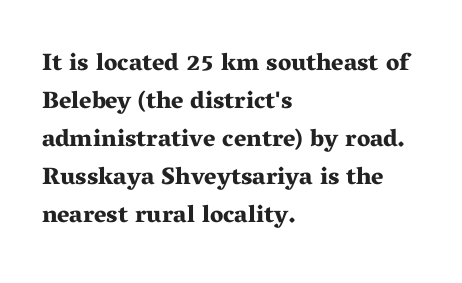
Q: Is the text bold? A: Yes.
Q: Is the text italic (slanted)? A: No, it is upright.
Q: Is the text underlined? A: No.
Q: How is the paragraph aligned? A: Left-aligned.
Q: Is the spacing between letters normal or unusually wide? A: Normal.
Q: Is the spacing between lines tight, normal or loose? A: Normal.
